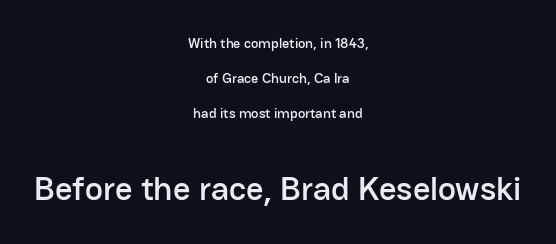
The image shows 34 px sans-serif type, upright; set centered, loose line spacing (2.49x), normal letter spacing, not underlined; the second (bottom) block is 2.43x larger; low stroke contrast and a medium x-height.
